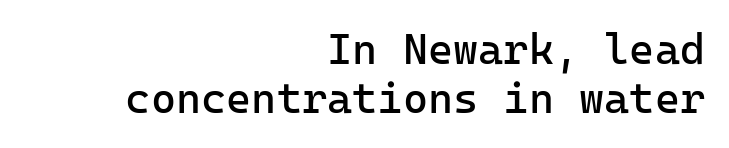
Is there much room between lines? No — they nearly touch. Each word holds together tightly as a unit, with standard inter-letter gaps. Is the block centered? No — it sits flush against the right margin. Font category for this specimen: sans-serif.
